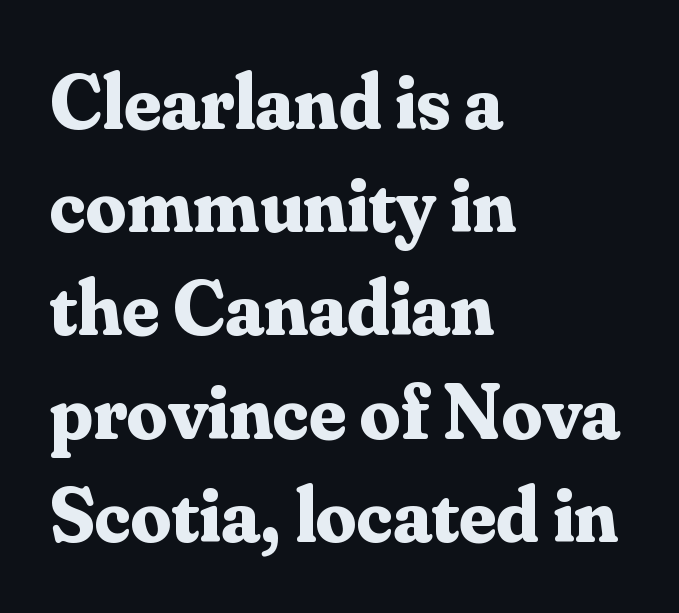
Compared with an ordinary text face, these strokes are far heavier — a full bold. Beneath every word, the page is bare. Quick note: not italic, upright. This sample keeps an unexceptional amount of space between lines. Students, note that the glyphs here touch the page at normal intervals. The designer went with a serif here, giving each stem small feet.
